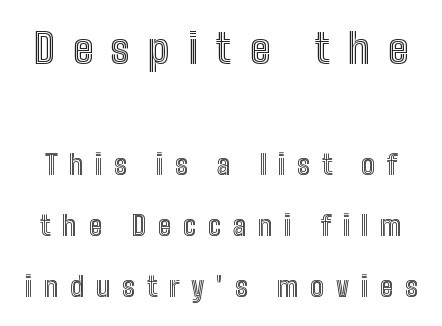
In this sample the first text group is rendered at the bigger scale. Is the letter spacing exaggerated? Yes — the characters are pushed far apart. No word sits above an underline. Upright lettering throughout. Rows of type keep a wide berth in the vertical direction. Proportional: the letters do not fall into vertical columns.
